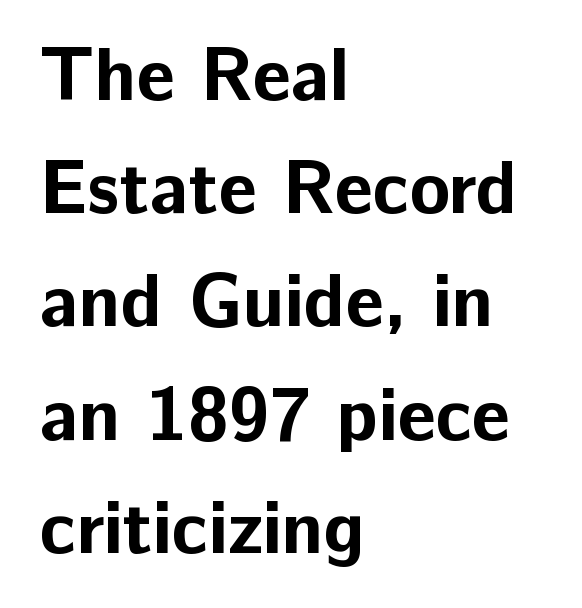
The passage shown is typed in a proportional face where columns would drift. Inter-character spacing is left at the font's built-in metrics. The letters are bold, with thick, heavy strokes. Nope, not italic — everything's standing straight.
